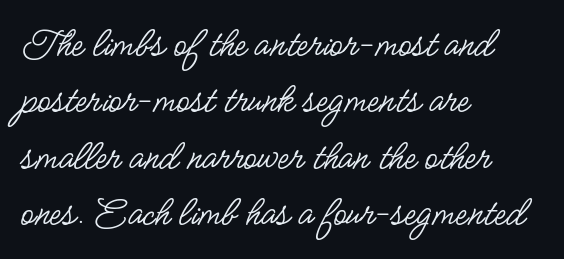
{"serif": "no", "bold": "no", "weight": "regular", "width": "condensed", "stroke_contrast": "low", "x_height": "small", "monospaced": "no", "underline": "no", "align": "left", "line_spacing": "normal", "line_spacing_ratio": 1.31, "letter_spacing": "normal", "letter_spacing_em": 0.0, "glyph_px": 43}
